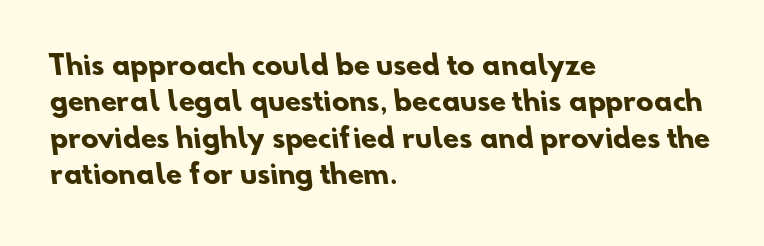
{"bold": "yes", "underline": "no", "align": "left", "line_spacing": "normal", "line_spacing_ratio": 1.4, "letter_spacing": "normal", "letter_spacing_em": 0.0, "glyph_px": 26}
